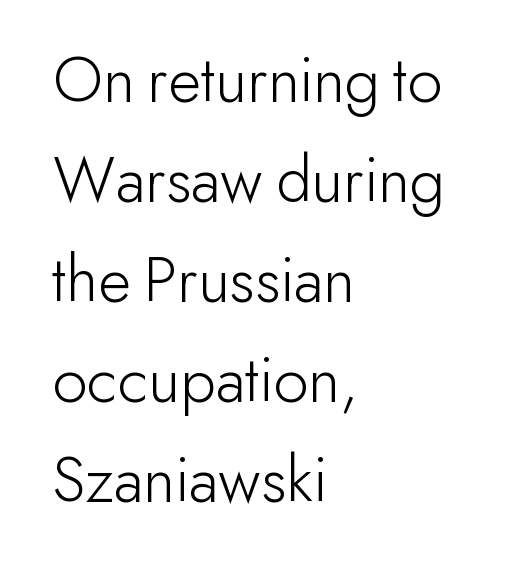
Font category for this specimen: sans-serif. This sample keeps an unexceptional amount of space between lines. Which margin do the lines hug? The left one — the right edge is uneven. Character widths vary here, with narrow letters taking less room than wide ones.
